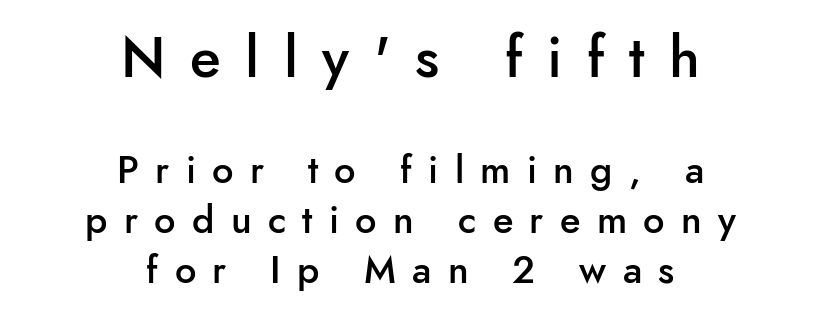
Q: Is the text bold? A: Semi-bold.
Q: Is the text italic (slanted)? A: No, it is upright.
Q: Is the typeface a serif or a sans-serif typeface? A: Sans-serif.
Q: Is the text underlined? A: No.
Q: How is the paragraph aligned? A: Centered.
Q: Is the spacing between letters normal or unusually wide? A: Unusually wide.
Q: Is the spacing between lines tight, normal or loose? A: Normal.
Q: Which block of text is set in a larger size, the first (top) or the second (bottom)? A: The first (top) one.
Q: Width (condensed, normal, or wide)? A: Normal.
Q: Stroke contrast? A: Low.
Q: x-height? A: Small.
Q: Monospaced? A: No.
